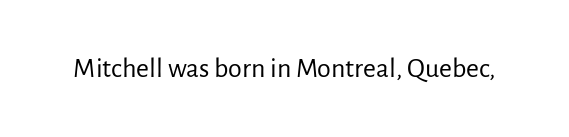
The specimen omits any rule beneath the text block's lines. Short note: letters normally spaced. Vertical strokes here are truly vertical. Note the varied advance widths — an 'i' is clearly narrower than an 'm'. The face used here is a sans, in the tradition of grotesques and geometrics.
